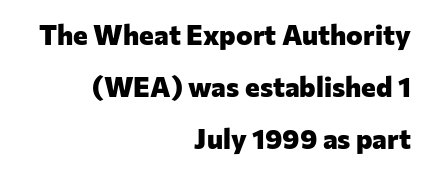
The lettering stays uniformly vertical, giving the passage a roman look. Looks like regular typesetting: each glyph gets only the width it needs. The sample has been set heavy, in full bold. The text block is weighted toward the right margin, trailing off unevenly leftward.
